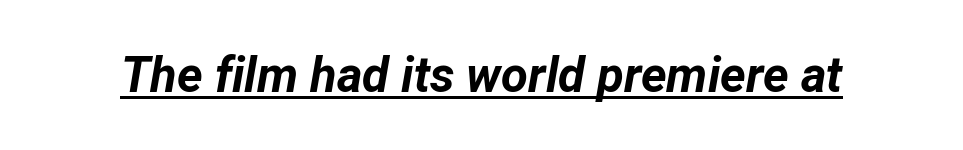
Q: Is the text bold? A: Yes.
Q: Is the text italic (slanted)? A: Yes, it leans right by about 12 degrees.
Q: Is the text underlined? A: Yes.
Q: Is the spacing between letters normal or unusually wide? A: Normal.
Q: Width (condensed, normal, or wide)? A: Normal.
Q: Stroke contrast? A: Low.
Q: x-height? A: Medium.
Q: Monospaced? A: No.
